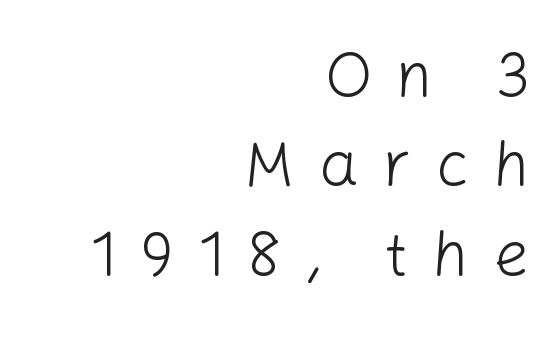
Q: Is the text bold? A: No.
Q: Is the text italic (slanted)? A: No, it is upright.
Q: Is the typeface a serif or a sans-serif typeface? A: Sans-serif.
Q: Is the text underlined? A: No.
Q: How is the paragraph aligned? A: Right-aligned.
Q: Is the spacing between letters normal or unusually wide? A: Unusually wide.
Q: Is the spacing between lines tight, normal or loose? A: Normal.
Q: Width (condensed, normal, or wide)? A: Normal.
Q: Stroke contrast? A: Low.
Q: x-height? A: Medium.
Q: Monospaced? A: No.
